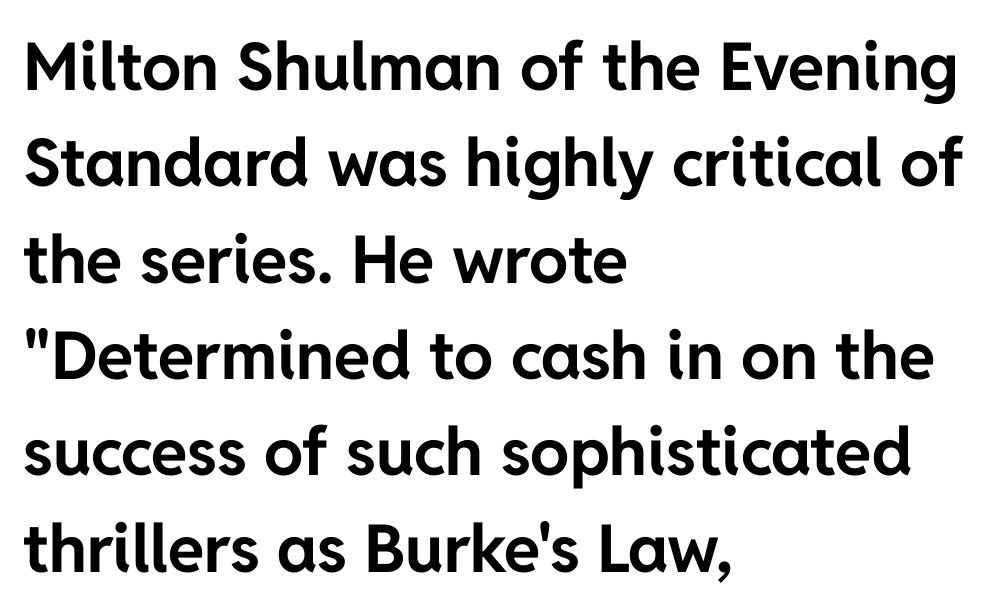
Characters follow at the spacing the type designer built in. This sample has the flowing, uneven cadence of proportional lettering. Tall strokes in this sample are plumb rather than angled. Classification — sans serif. Regarding leading, the lines here are spaced in the standard way. Check the space under the baseline: it is left empty.
